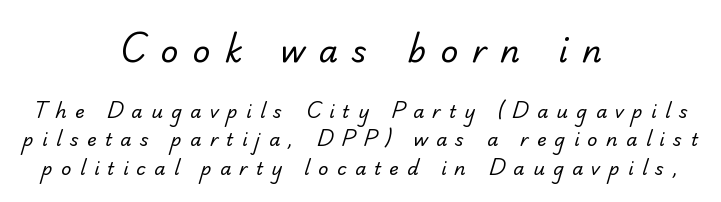
The image shows 31 px regular-weight serif type; set centered, normal line spacing (1.58x), unusually wide letter spacing (+0.46 em), not underlined; the first (top) block is 1.72x larger; low stroke contrast and a small x-height.
